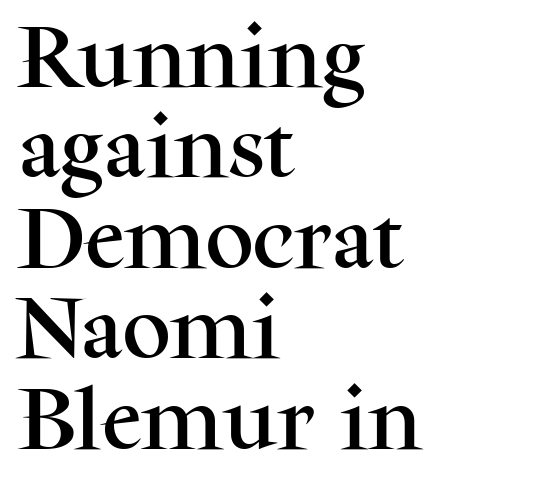
Q: Is the text italic (slanted)? A: No, it is upright.
Q: Is the typeface a serif or a sans-serif typeface? A: Serif.
Q: Is the text underlined? A: No.
Q: How is the paragraph aligned? A: Left-aligned.
Q: Is the spacing between letters normal or unusually wide? A: Normal.
Q: Is the spacing between lines tight, normal or loose? A: Normal.
Q: Width (condensed, normal, or wide)? A: Normal.
Q: Stroke contrast? A: Medium.
Q: x-height? A: Medium.
Q: Monospaced? A: No.
